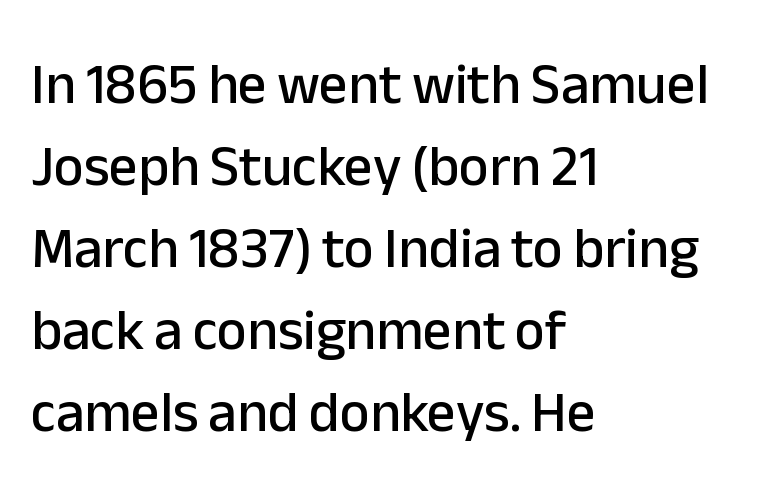
{"serif": "no", "italic": "no", "width": "normal", "stroke_contrast": "low", "x_height": "medium", "monospaced": "no", "underline": "no", "align": "left", "line_spacing": "normal", "line_spacing_ratio": 1.44, "letter_spacing": "normal", "letter_spacing_em": 0.0, "glyph_px": 57}
